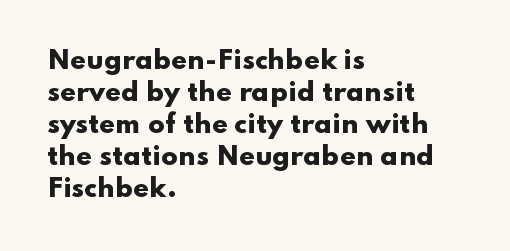
Q: Is the text bold? A: Yes.
Q: Is the text italic (slanted)? A: No, it is upright.
Q: Is the text underlined? A: No.
Q: How is the paragraph aligned? A: Left-aligned.
Q: Is the spacing between letters normal or unusually wide? A: Normal.
Q: Is the spacing between lines tight, normal or loose? A: Normal.
